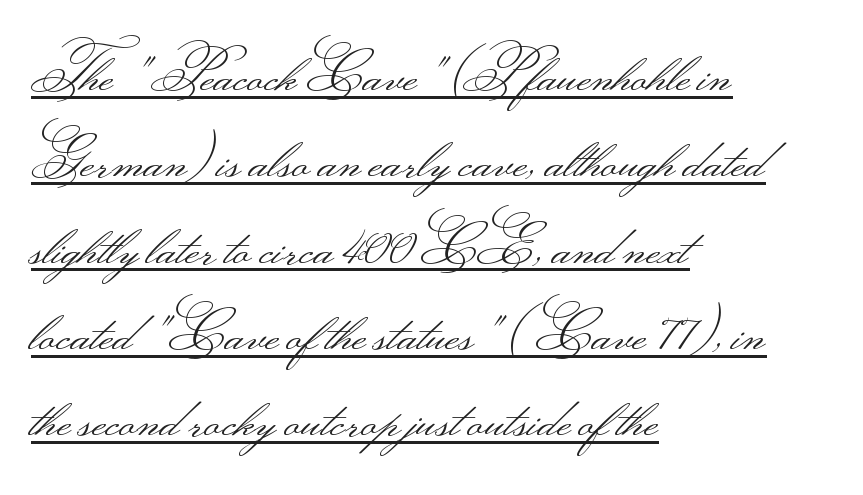
Q: Is the text bold? A: No.
Q: Is the text italic (slanted)? A: Yes.
Q: Is the typeface a serif or a sans-serif typeface? A: Sans-serif.
Q: Is the text underlined? A: Yes.
Q: How is the paragraph aligned? A: Left-aligned.
Q: Is the spacing between letters normal or unusually wide? A: Normal.
Q: Is the spacing between lines tight, normal or loose? A: Normal.
Q: Width (condensed, normal, or wide)? A: Wide.
Q: Stroke contrast? A: Medium.
Q: Monospaced? A: No.
